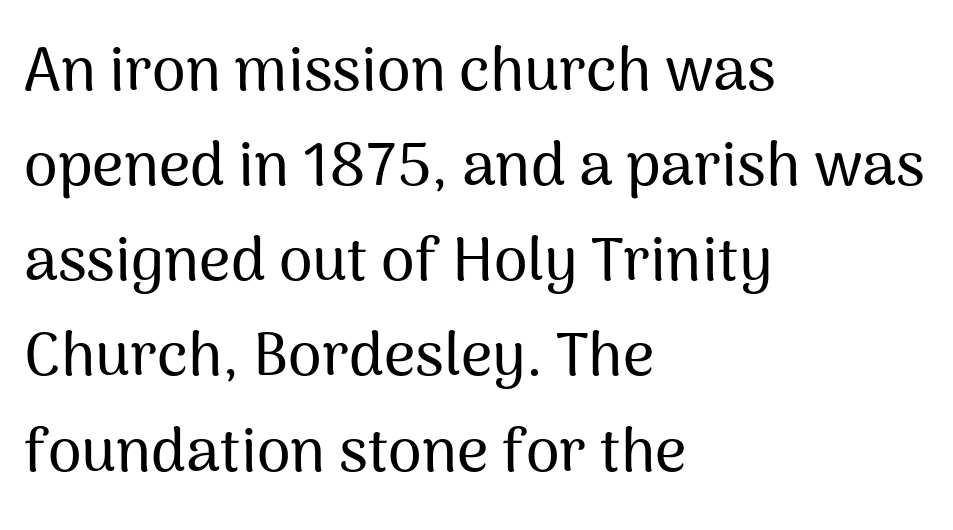
Q: Is the text italic (slanted)? A: No, it is upright.
Q: Is the typeface a serif or a sans-serif typeface? A: Sans-serif.
Q: Is the text underlined? A: No.
Q: How is the paragraph aligned? A: Left-aligned.
Q: Is the spacing between letters normal or unusually wide? A: Normal.
Q: Is the spacing between lines tight, normal or loose? A: Normal.
Q: Width (condensed, normal, or wide)? A: Normal.
Q: Stroke contrast? A: Medium.
Q: x-height? A: Medium.
Q: Monospaced? A: No.
